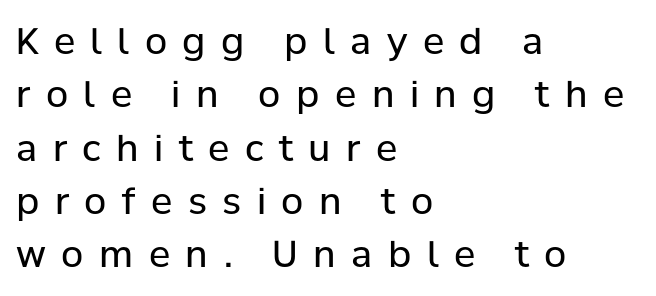
The image shows 36 px regular-weight sans-serif type, upright; set left-aligned, normal line spacing (1.48x), unusually wide letter spacing (+0.43 em), not underlined; low stroke contrast and a medium x-height.
